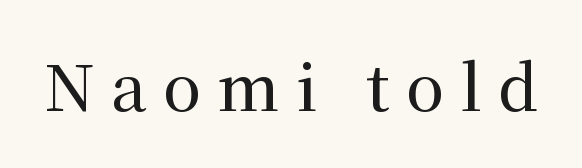
The image shows 63 px serif type, upright; set unusually wide letter spacing (+0.26 em), not underlined; medium stroke contrast and a medium x-height.
